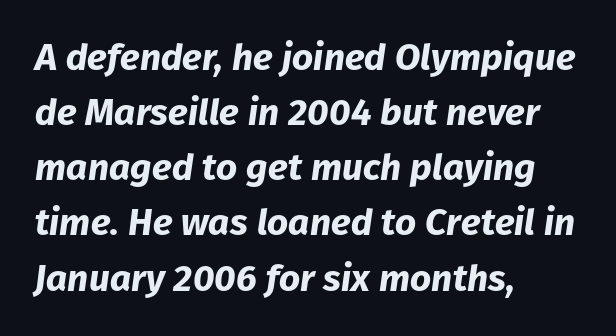
Does the lettering tilt? It does — this is italic. Character widths vary here, with narrow letters taking less room than wide ones. Decoration check: the copy has no underline. Is there much room between lines? A standard amount, neither cramped nor airy. The font is running at its bold setting. One-word summary of the alignment: left.
